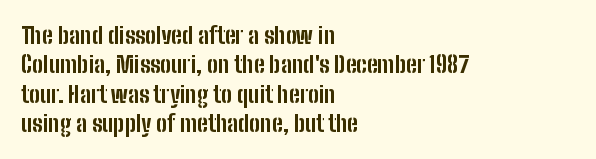
{"italic": "no", "bold": "yes", "underline": "no", "align": "left", "line_spacing": "normal", "line_spacing_ratio": 1.28, "letter_spacing": "normal", "letter_spacing_em": 0.0, "glyph_px": 23}
